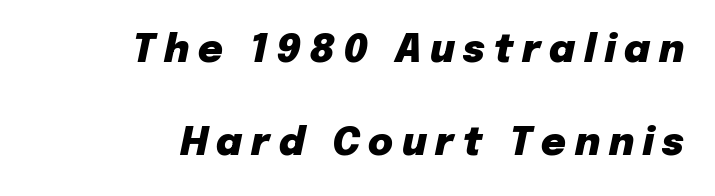
Q: Is the text bold? A: Yes.
Q: Is the text italic (slanted)? A: Yes, it leans right by about 12 degrees.
Q: Is the text underlined? A: No.
Q: How is the paragraph aligned? A: Right-aligned.
Q: Is the spacing between letters normal or unusually wide? A: Unusually wide.
Q: Is the spacing between lines tight, normal or loose? A: Loose.
Q: Width (condensed, normal, or wide)? A: Normal.
Q: Stroke contrast? A: Low.
Q: x-height? A: Medium.
Q: Monospaced? A: No.
